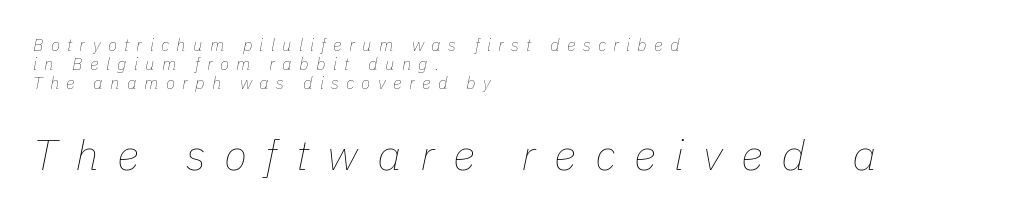
The image shows 43 px thin type, italic (leaning right); set left-aligned, tight line spacing (1.12x), unusually wide letter spacing (+0.43 em), not underlined; the second (bottom) block is 2.53x larger; low stroke contrast and a medium x-height.
